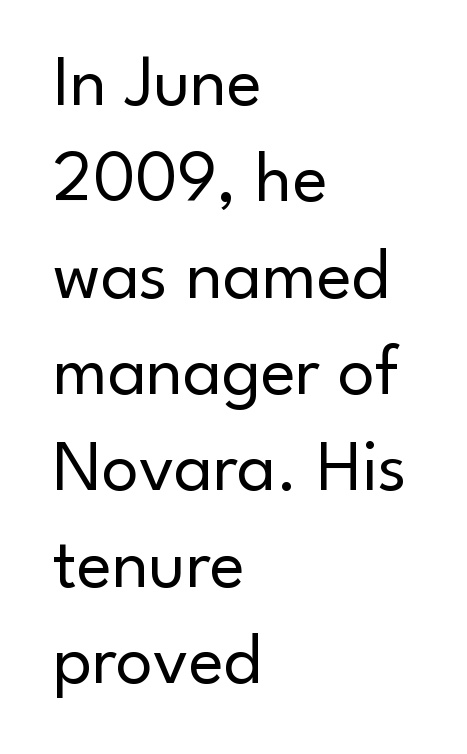
{"serif": "no", "italic": "no", "bold": "no", "weight": "regular", "width": "normal", "stroke_contrast": "low", "x_height": "small", "monospaced": "no", "underline": "no", "align": "left", "line_spacing": "normal", "line_spacing_ratio": 1.32, "letter_spacing": "normal", "letter_spacing_em": 0.0, "glyph_px": 73}
